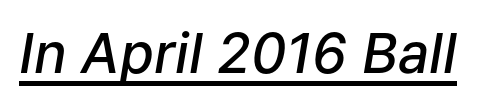
The image shows 55 px semibold type, italic (leaning right); set normal letter spacing, underlined; low stroke contrast and a medium x-height.
